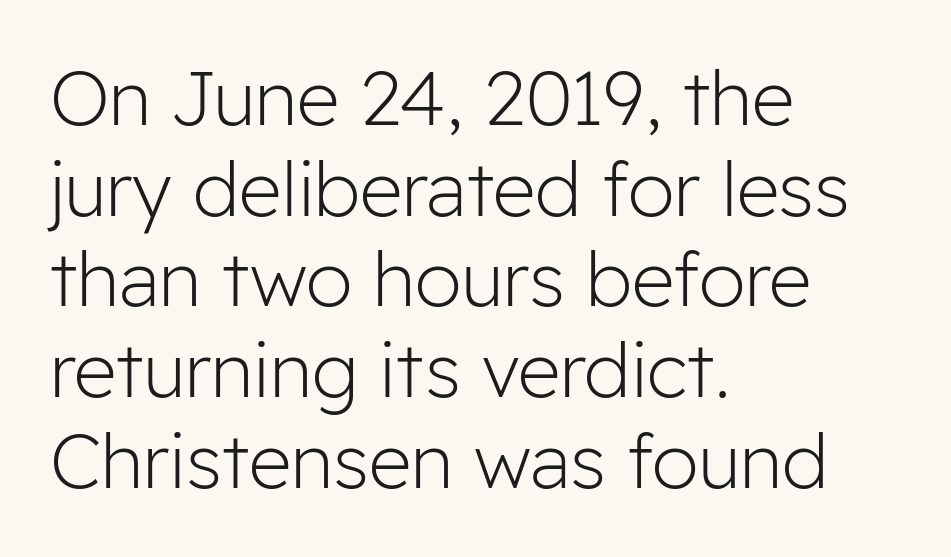
The font family rendered here belongs to the sans-serif group. A classic flush-left, rag-right setting is used for this passage. Unbolded letterforms with no extra heft. The string is rendered with underlining switched off. What stands out about the letter spacing? Nothing — it is the standard amount. Do the characters align in a grid? No, the font is proportional.
